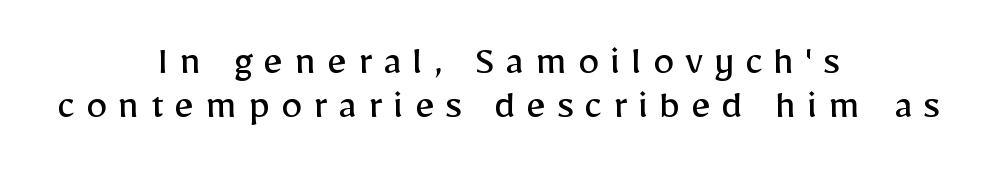
{"serif": "no", "italic": "no", "bold": "no", "weight": "regular", "width": "normal", "stroke_contrast": "low", "x_height": "medium", "monospaced": "no", "underline": "no", "align": "center", "line_spacing": "tight", "line_spacing_ratio": 1.02, "letter_spacing": "wide", "letter_spacing_em": 0.25, "glyph_px": 43}
